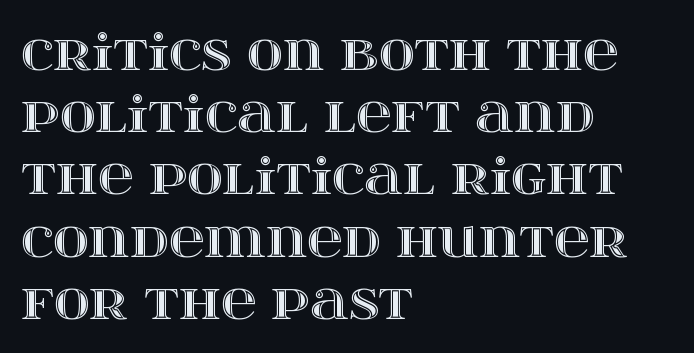
{"italic": "no", "width": "wide", "x_height": "large", "monospaced": "no", "underline": "no", "align": "left", "line_spacing": "normal", "line_spacing_ratio": 1.27, "letter_spacing": "normal", "letter_spacing_em": 0.0, "glyph_px": 49}
